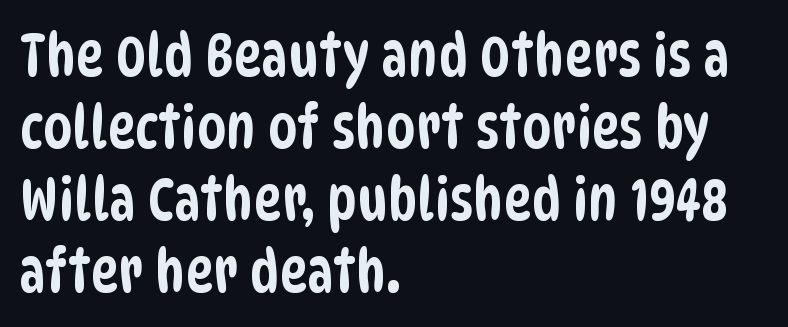
Q: Is the typeface a serif or a sans-serif typeface? A: Sans-serif.
Q: Is the text underlined? A: No.
Q: How is the paragraph aligned? A: Left-aligned.
Q: Is the spacing between letters normal or unusually wide? A: Normal.
Q: Width (condensed, normal, or wide)? A: Condensed.
Q: Stroke contrast? A: Low.
Q: x-height? A: Large.
Q: Monospaced? A: No.
